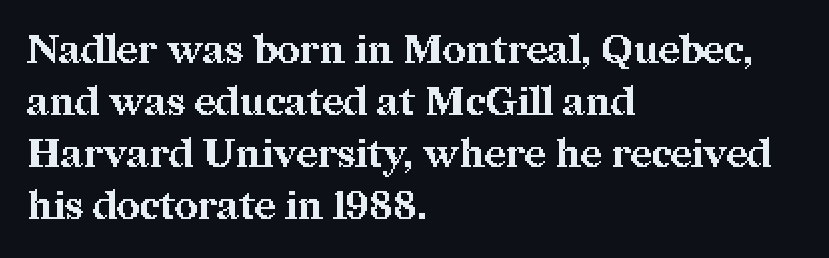
The image shows 40 px bold serif type, upright; set left-aligned, normal line spacing (1.3x), normal letter spacing, not underlined; medium stroke contrast and a medium x-height.
